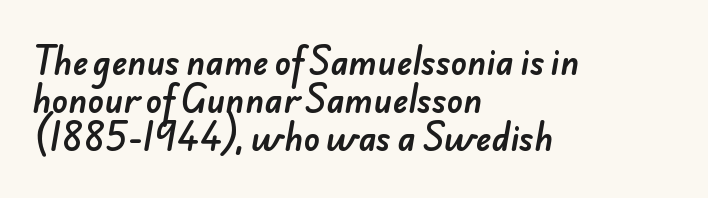
The image shows 33 px sans-serif type; set left-aligned, tight line spacing (1.15x), normal letter spacing, not underlined; low stroke contrast and a small x-height.
